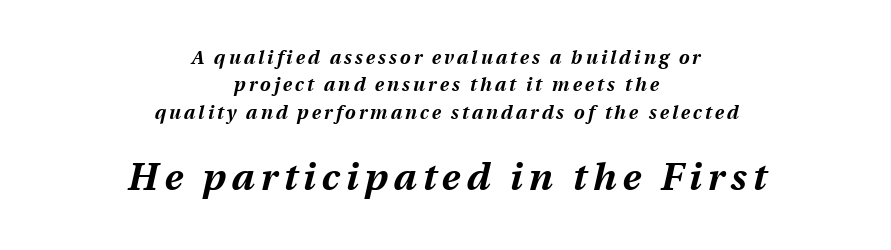
The image shows 38 px bold type, italic (leaning right); set centered, normal line spacing (1.44x), not underlined; the second (bottom) block is 2.0x larger; medium stroke contrast and a medium x-height.
